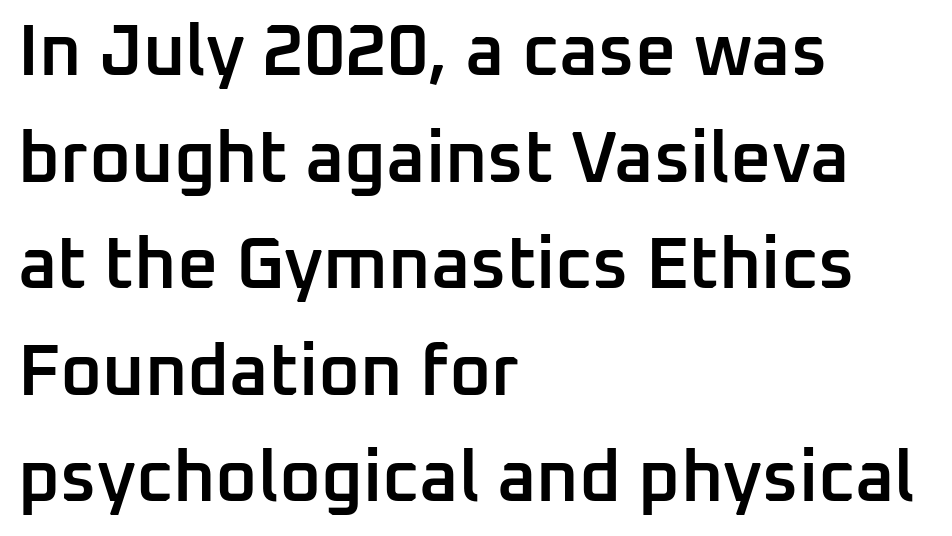
{"serif": "no", "italic": "no", "bold": "semi", "weight": "semibold", "width": "normal", "stroke_contrast": "low", "x_height": "medium", "monospaced": "no", "underline": "no", "align": "left", "line_spacing": "normal", "line_spacing_ratio": 1.48, "letter_spacing": "normal", "letter_spacing_em": 0.0, "glyph_px": 72}
